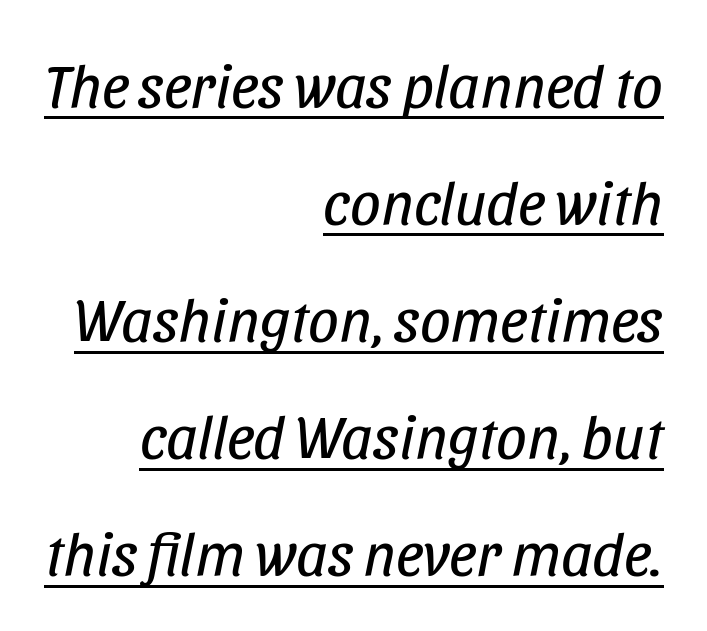
Q: Is the text bold? A: No.
Q: Is the text italic (slanted)? A: Yes, it leans right by about 11 degrees.
Q: Is the text underlined? A: Yes.
Q: How is the paragraph aligned? A: Right-aligned.
Q: Is the spacing between letters normal or unusually wide? A: Normal.
Q: Is the spacing between lines tight, normal or loose? A: Loose.
Q: Width (condensed, normal, or wide)? A: Condensed.
Q: Stroke contrast? A: Low.
Q: x-height? A: Large.
Q: Monospaced? A: No.
